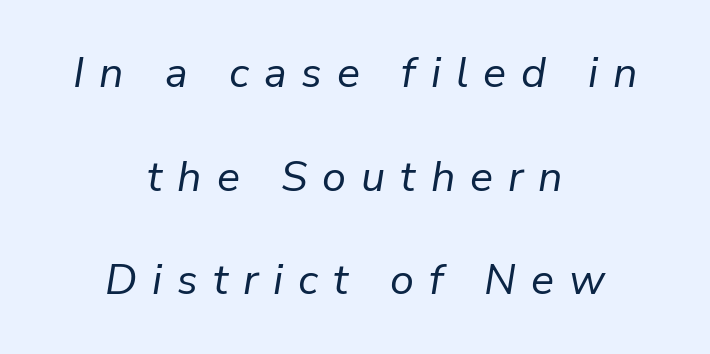
Q: Is the text bold? A: No.
Q: Is the text italic (slanted)? A: Yes, it leans right by about 9 degrees.
Q: Is the text underlined? A: No.
Q: How is the paragraph aligned? A: Centered.
Q: Is the spacing between letters normal or unusually wide? A: Unusually wide.
Q: Is the spacing between lines tight, normal or loose? A: Loose.
Q: Width (condensed, normal, or wide)? A: Normal.
Q: Stroke contrast? A: Low.
Q: x-height? A: Medium.
Q: Monospaced? A: No.
